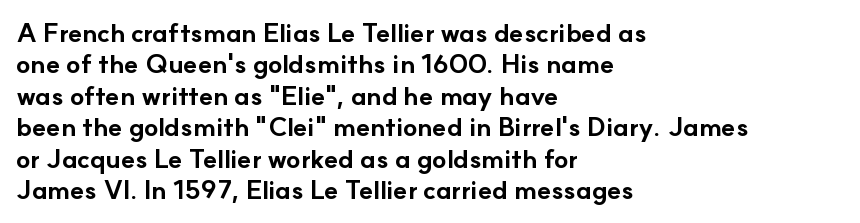
Posture: straight, roman, zero tilt. A student would call this left alignment; a typographer would say flush left, rag right. Rule under the text: the space is simply empty. Between one letter and the next there's only the usual sliver of space. Plenty of ink on the page — the face is bold.
